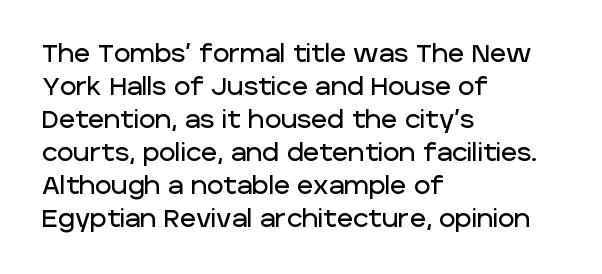
Every row of glyphs begins at an identical x-position on the left. Words appear dense and cohesive because spacing is normal. Unlike italic type, these characters show no tilt at all. Vertical spacing — default. Check under the words: just untouched page.
